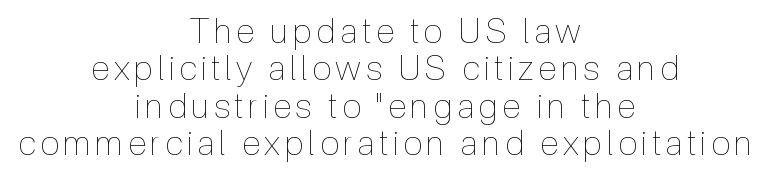
The image shows 35 px thin, condensed type, upright; set centered, tight line spacing (1.07x), not underlined; a medium x-height.
